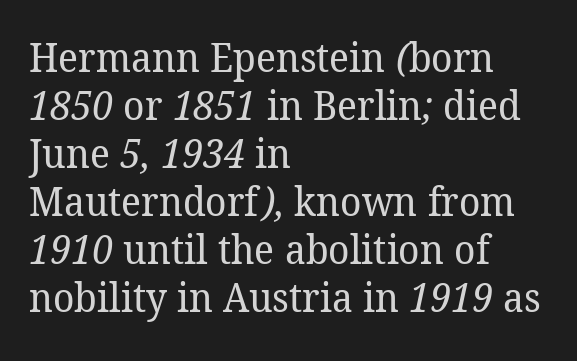
{"serif": "yes", "bold": "no", "weight": "regular", "width": "normal", "stroke_contrast": "low", "x_height": "medium", "monospaced": "no", "underline": "no", "align": "left", "line_spacing_ratio": 1.2, "letter_spacing": "normal", "letter_spacing_em": 0.0, "glyph_px": 40}
